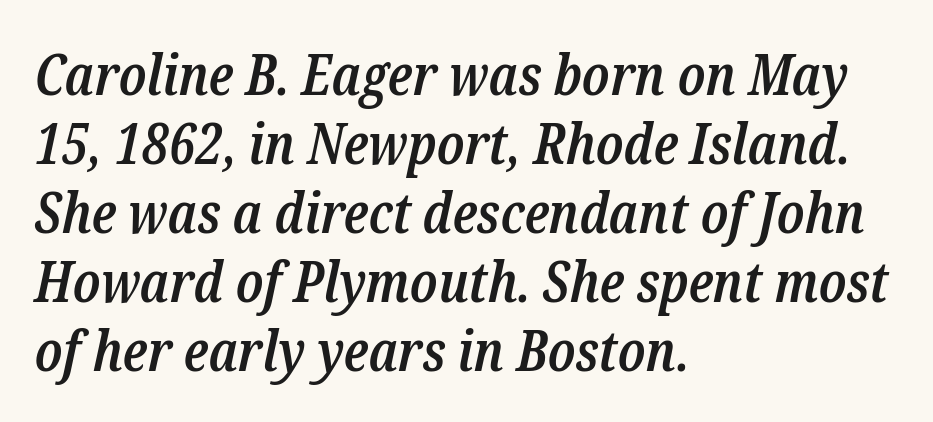
{"serif": "yes", "italic": "yes", "lean": "right", "slant_degrees": 12, "bold": "semi", "weight": "semibold", "width": "condensed", "stroke_contrast": "low", "x_height": "medium", "monospaced": "no", "underline": "no", "align": "left", "line_spacing_ratio": 1.21, "letter_spacing": "normal", "letter_spacing_em": 0.0, "glyph_px": 57}
